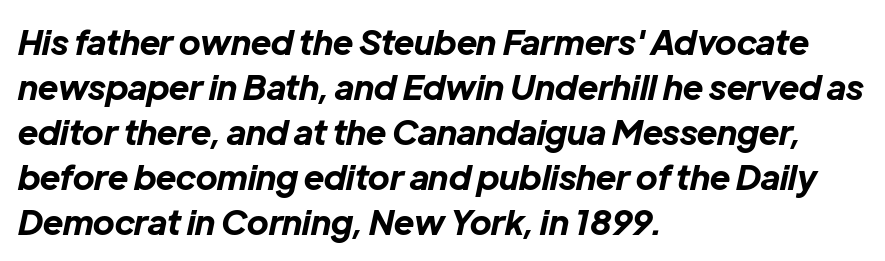
{"italic": "yes", "lean": "right", "slant_degrees": 12, "bold": "yes", "weight": "bold", "width": "normal", "stroke_contrast": "low", "x_height": "medium", "monospaced": "no", "underline": "no", "align": "left", "line_spacing": "normal", "line_spacing_ratio": 1.32, "letter_spacing": "normal", "letter_spacing_em": 0.0, "glyph_px": 34}
